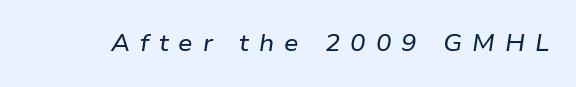
{"italic": "yes", "lean": "right", "slant_degrees": 9, "underline": "no", "letter_spacing": "wide", "letter_spacing_em": 0.43, "glyph_px": 23}
